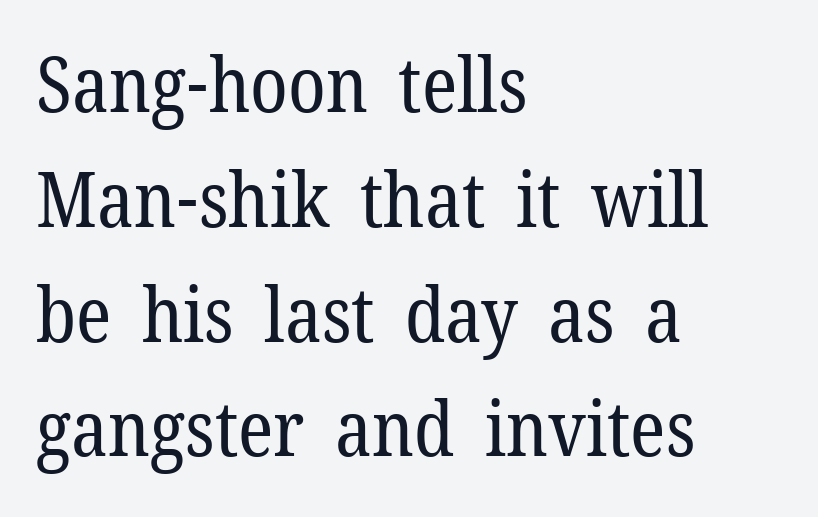
{"serif": "yes", "italic": "no", "bold": "no", "weight": "regular", "width": "normal", "stroke_contrast": "low", "x_height": "medium", "monospaced": "no", "underline": "no", "align": "left", "line_spacing": "normal", "line_spacing_ratio": 1.51, "letter_spacing": "normal", "letter_spacing_em": 0.0, "glyph_px": 76}
